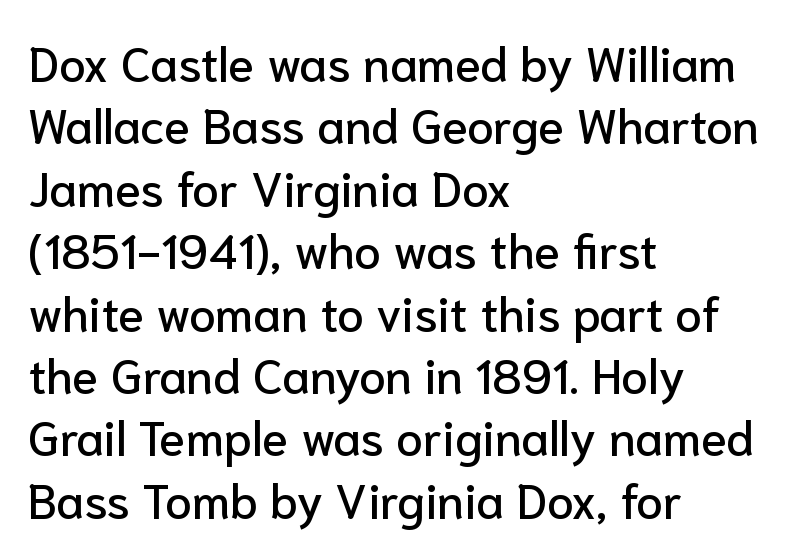
The image shows 48 px sans-serif type, upright; set left-aligned, normal line spacing (1.3x), normal letter spacing, not underlined; low stroke contrast and a medium x-height.
